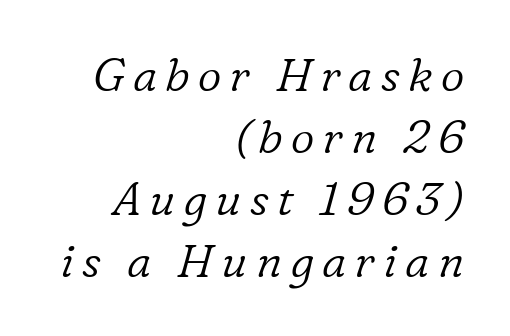
A typesetter would call this leading conventional body-copy spacing. This sample is right-justified, so line beginnings fall wherever the words allow. The glyphs are unaccompanied by any horizontal stroke below them. The axis of the letterforms is tilted away from vertical. Old-style or modern, the face here clearly has serifs.
